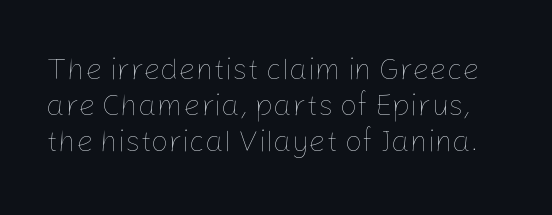
Q: Is the text bold? A: No.
Q: Is the text italic (slanted)? A: No, it is upright.
Q: Is the text underlined? A: No.
Q: Is the spacing between letters normal or unusually wide? A: Normal.
Q: Width (condensed, normal, or wide)? A: Normal.
Q: Stroke contrast? A: Low.
Q: x-height? A: Medium.
Q: Monospaced? A: No.
